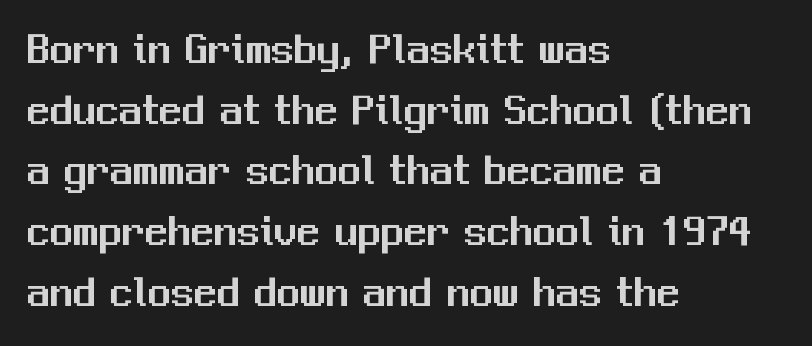
{"serif": "no", "italic": "no", "width": "normal", "stroke_contrast": "medium", "x_height": "medium", "monospaced": "no", "underline": "no", "align": "left", "line_spacing": "normal", "line_spacing_ratio": 1.32, "letter_spacing": "normal", "letter_spacing_em": 0.0, "glyph_px": 46}
